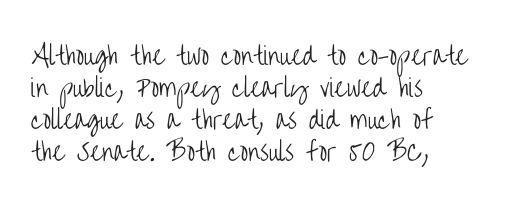
Q: Is the text bold? A: No.
Q: Is the text italic (slanted)? A: No, it is upright.
Q: Is the text underlined? A: No.
Q: How is the paragraph aligned? A: Left-aligned.
Q: Is the spacing between letters normal or unusually wide? A: Normal.
Q: Is the spacing between lines tight, normal or loose? A: Normal.
